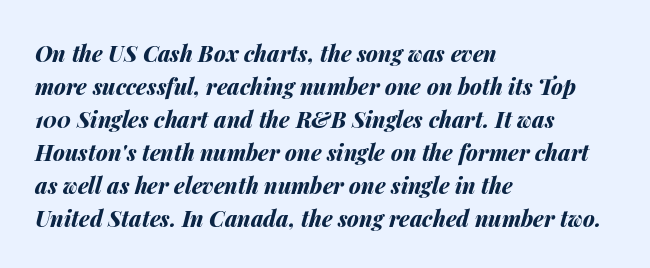
The image shows 22 px bold type, italic (leaning right); set left-aligned, normal line spacing (1.5x), normal letter spacing, not underlined.
